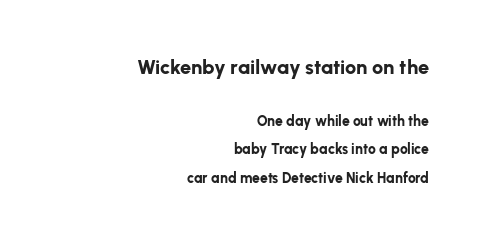
The image shows 20 px bold type, upright; set right-aligned, loose line spacing (2.04x), normal letter spacing, not underlined; the first (top) block is 1.43x larger.
